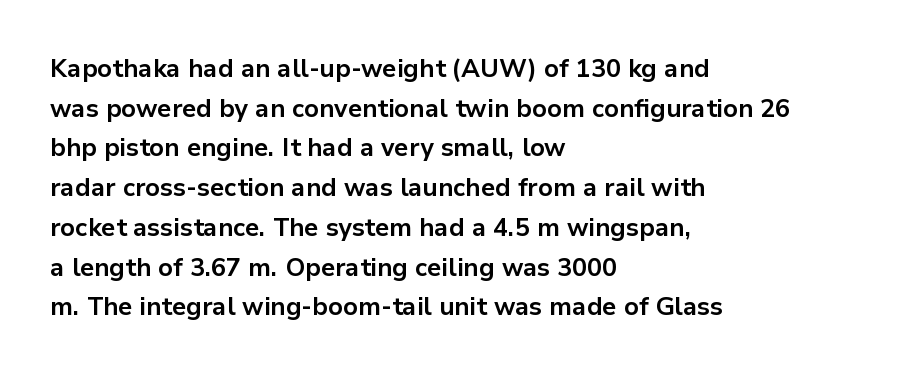
The image shows 25 px bold type, upright; set left-aligned, normal line spacing (1.59x), normal letter spacing, not underlined.
